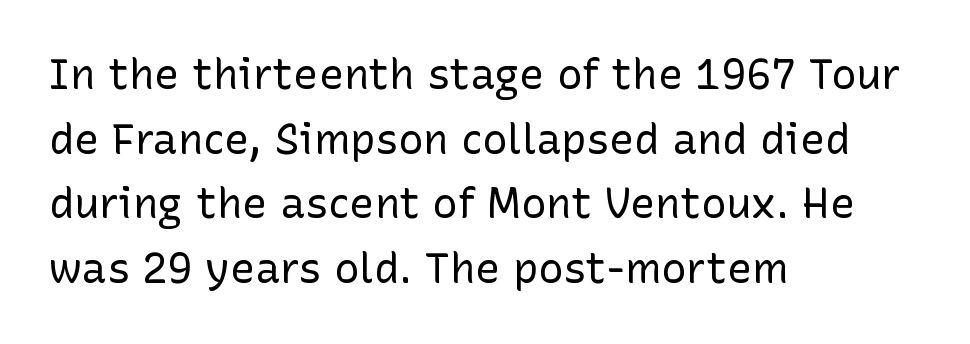
The image shows 42 px regular-weight sans-serif type, upright; set left-aligned, normal line spacing (1.54x), normal letter spacing, not underlined; low stroke contrast and a medium x-height.
